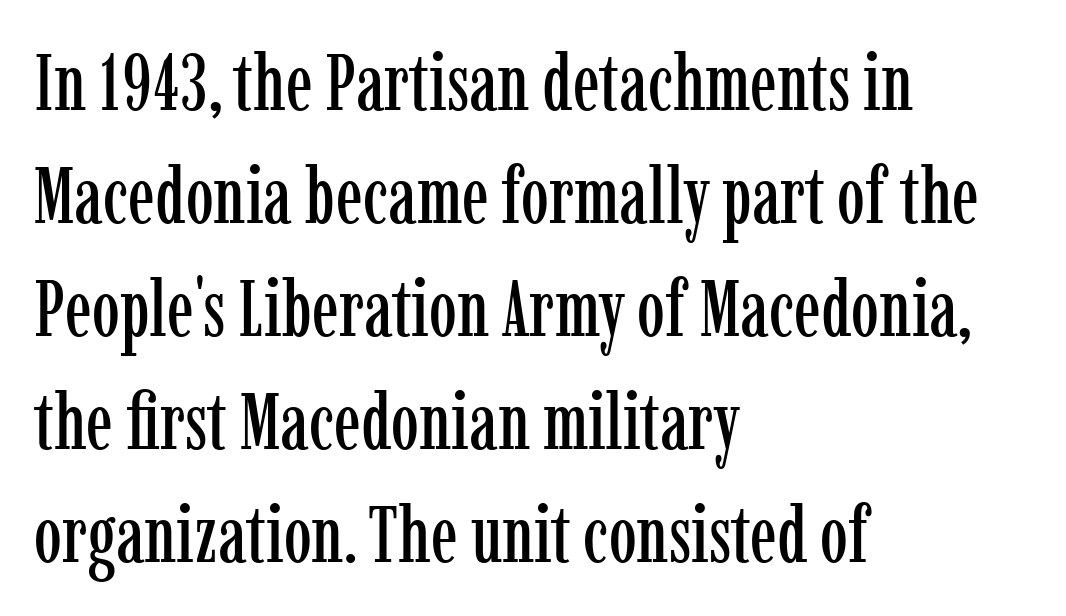
No italicization has been applied; the sample stays upright. Spacing verdict: proportional, widths tailored to each character. Lines of text with bare space underneath. Look at the bottom of the vertical strokes: they flare into serifs here.
